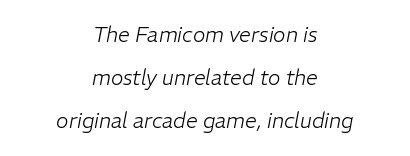
{"italic": "yes", "lean": "right", "slant_degrees": 11, "bold": "no", "underline": "no", "align": "center", "line_spacing": "loose", "line_spacing_ratio": 2.05, "letter_spacing": "normal", "letter_spacing_em": 0.0, "glyph_px": 21}
